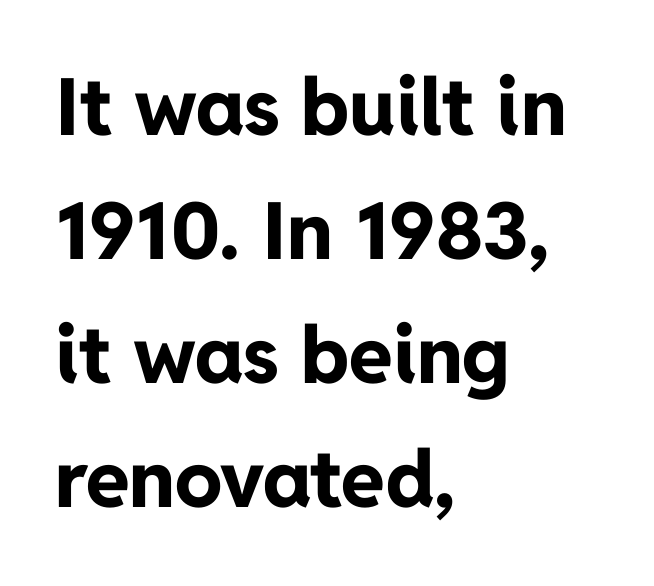
Students, this is bold: see how much ink each stroke carries. Short note: letters normally spaced. The rendering uses natural spacing where letterforms have individual widths. In terms of leading, this rendering sits right in the middle. The font family rendered here belongs to the sans-serif group. The typography opts for an upright posture over an oblique one.
